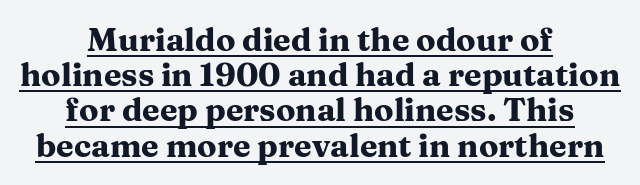
Students, observe the line beneath the letters — that is underlining. Character widths vary here, with narrow letters taking less room than wide ones. Is the letter spacing exaggerated? No — it looks like the ordinary default. A student would call this center alignment; a typographer would say set centered.
